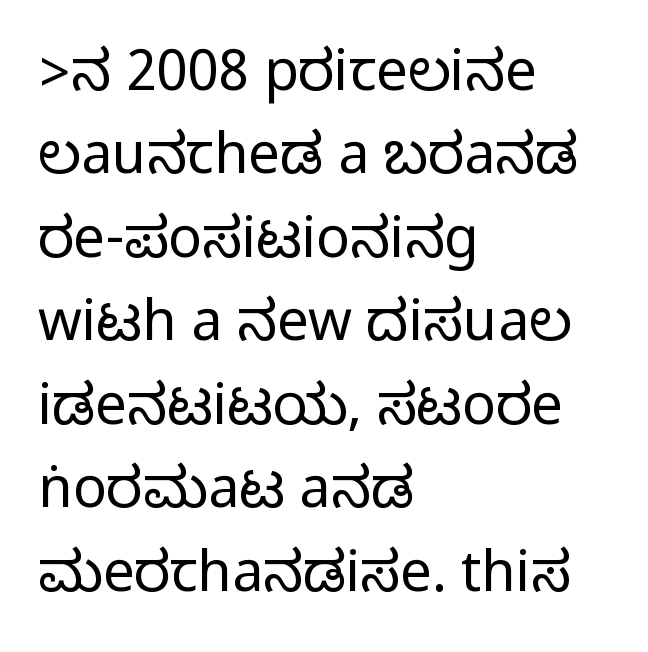
Q: Is the text italic (slanted)? A: No, it is upright.
Q: Is the typeface a serif or a sans-serif typeface? A: Sans-serif.
Q: Is the text underlined? A: No.
Q: How is the paragraph aligned? A: Left-aligned.
Q: Is the spacing between letters normal or unusually wide? A: Normal.
Q: Is the spacing between lines tight, normal or loose? A: Normal.
Q: Width (condensed, normal, or wide)? A: Condensed.
Q: Stroke contrast? A: Medium.
Q: Monospaced? A: No.
